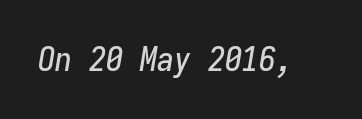
{"italic": "yes", "lean": "right", "slant_degrees": 9, "width": "condensed", "stroke_contrast": "low", "x_height": "medium", "monospaced": "yes", "underline": "no", "letter_spacing": "normal", "letter_spacing_em": 0.0, "glyph_px": 34}
